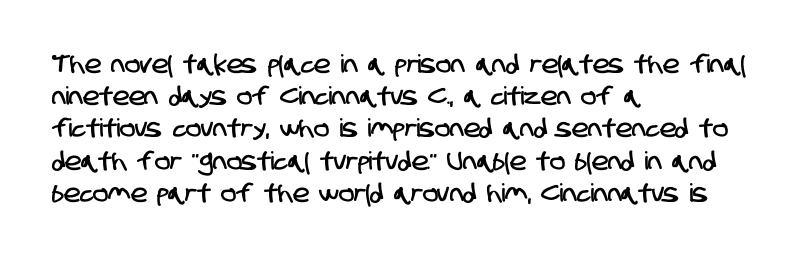
What stands out about the letter spacing? Nothing — it is the standard amount. Each row of text sits above clean, open space. Line beginnings align vertically; line endings do not. The leading is moderate, giving the passage an even texture.
